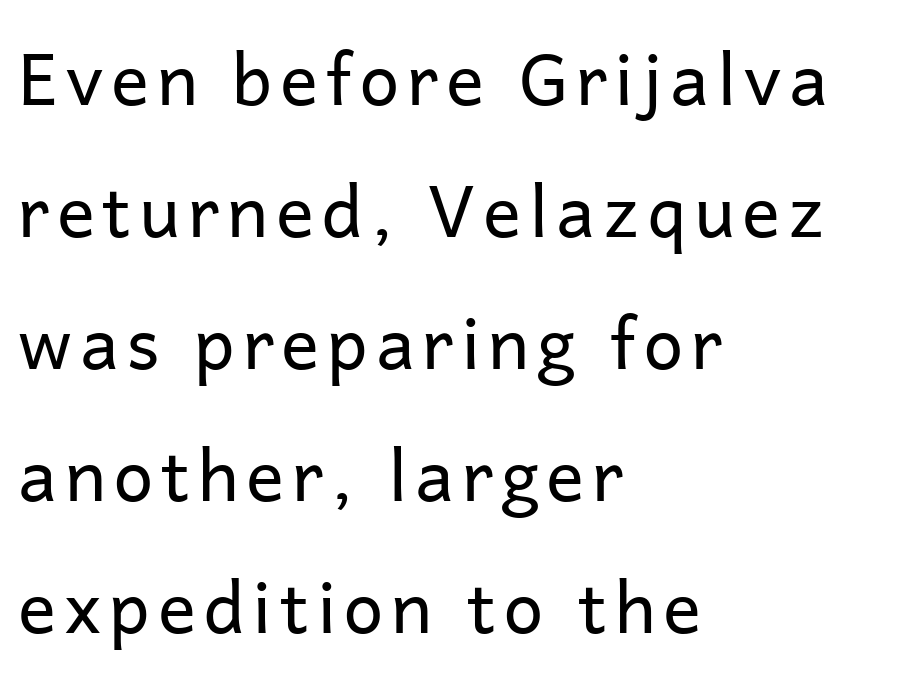
Q: Is the text bold? A: No.
Q: Is the text italic (slanted)? A: No, it is upright.
Q: Is the typeface a serif or a sans-serif typeface? A: Sans-serif.
Q: Is the text underlined? A: No.
Q: How is the paragraph aligned? A: Left-aligned.
Q: Width (condensed, normal, or wide)? A: Normal.
Q: Stroke contrast? A: Low.
Q: x-height? A: Medium.
Q: Monospaced? A: No.
